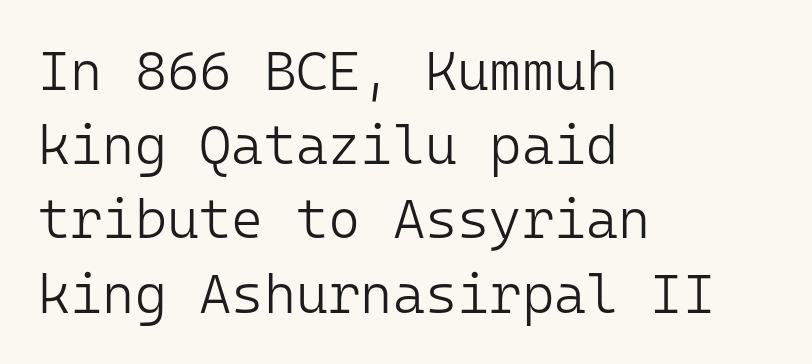
The image shows 55 px light sans-serif type, upright, monospaced; set left-aligned, normal line spacing (1.35x), normal letter spacing, not underlined; low stroke contrast and a medium x-height.
